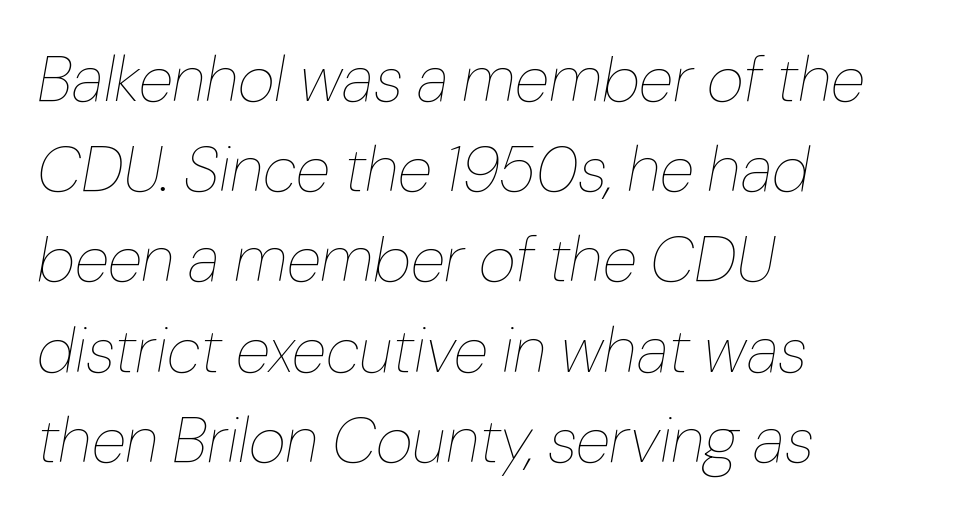
The image shows 64 px thin type, italic (leaning right); set left-aligned, normal line spacing (1.41x), normal letter spacing, not underlined; low stroke contrast and a medium x-height.
